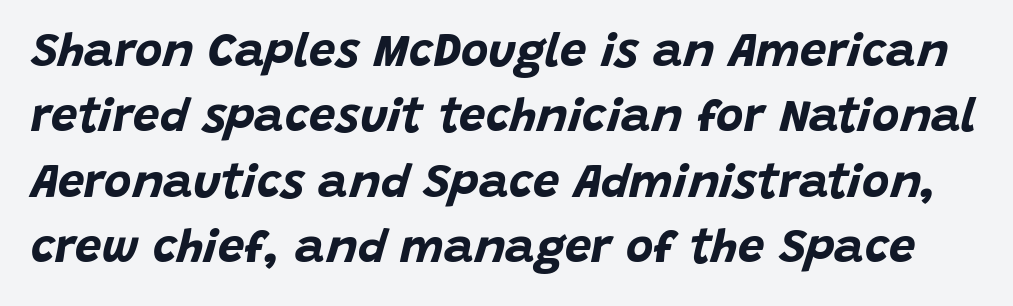
Summary of vertical rhythm: regular, with standard interline spacing. Check the space under the baseline: it is left empty. Set as a true bold cut, around the 700 mark. Emphasis-style slanted type is in use. The letters advance in unequal steps, a hallmark of proportional type. The rendering keeps characters at their native spacing.
